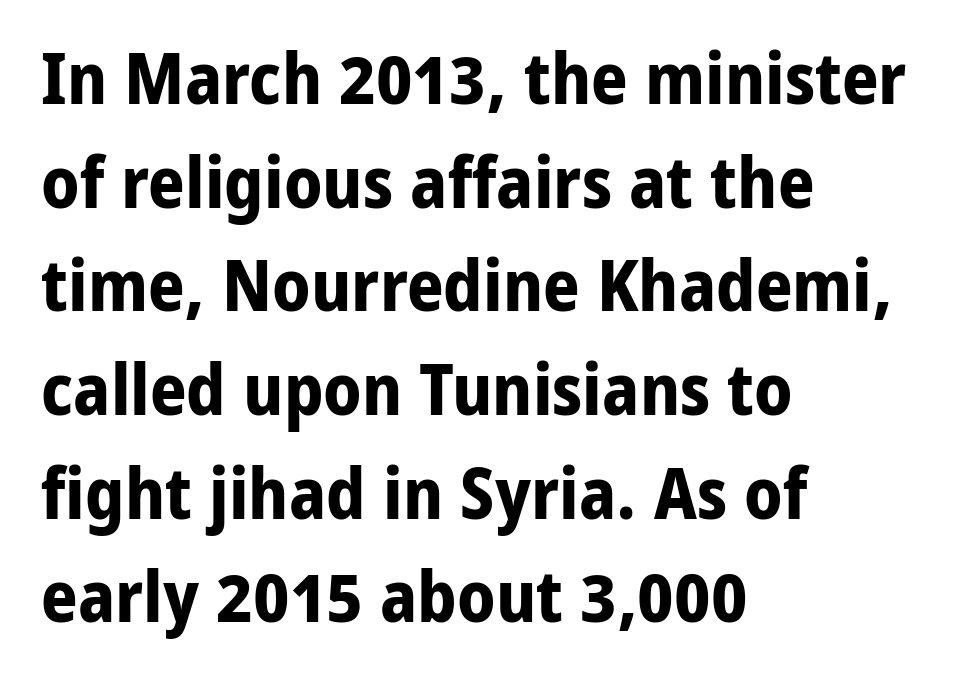
Q: Is the text bold? A: Yes.
Q: Is the text italic (slanted)? A: No, it is upright.
Q: Is the typeface a serif or a sans-serif typeface? A: Sans-serif.
Q: Is the text underlined? A: No.
Q: How is the paragraph aligned? A: Left-aligned.
Q: Is the spacing between letters normal or unusually wide? A: Normal.
Q: Is the spacing between lines tight, normal or loose? A: Normal.
Q: Width (condensed, normal, or wide)? A: Normal.
Q: Stroke contrast? A: Low.
Q: x-height? A: Medium.
Q: Monospaced? A: No.
